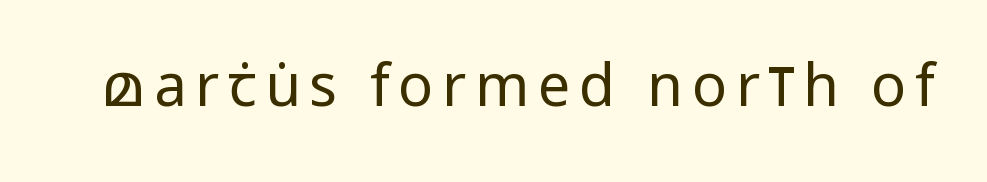
The image shows 58 px regular-weight, condensed sans-serif type, upright; set not underlined; low stroke contrast and a large x-height.
